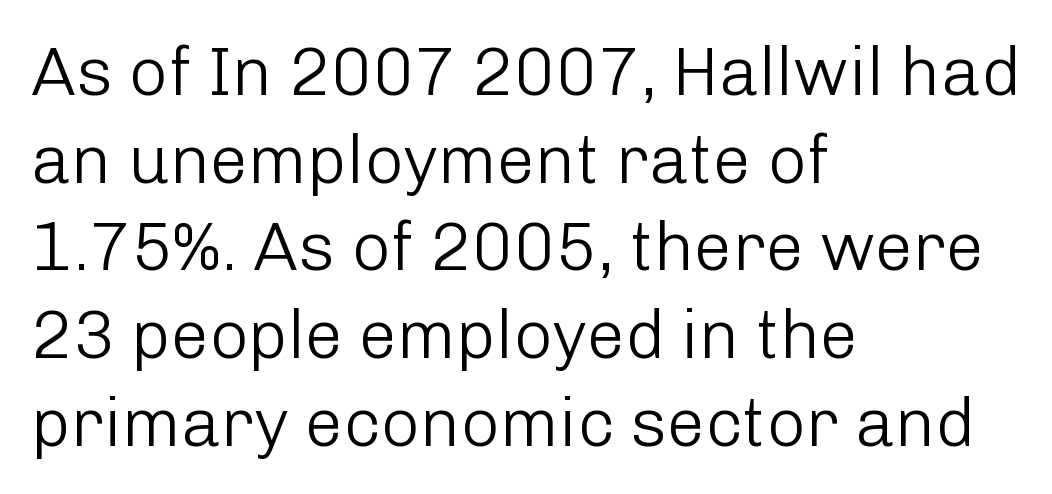
Q: Is the text bold? A: No.
Q: Is the text italic (slanted)? A: No, it is upright.
Q: Is the typeface a serif or a sans-serif typeface? A: Sans-serif.
Q: Is the text underlined? A: No.
Q: How is the paragraph aligned? A: Left-aligned.
Q: Is the spacing between letters normal or unusually wide? A: Normal.
Q: Is the spacing between lines tight, normal or loose? A: Normal.
Q: Width (condensed, normal, or wide)? A: Normal.
Q: Stroke contrast? A: Low.
Q: x-height? A: Medium.
Q: Monospaced? A: No.
